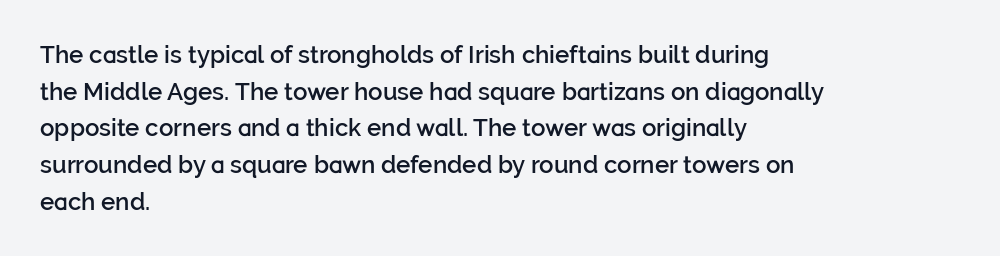
{"italic": "no", "bold": "semi", "underline": "no", "align": "left", "line_spacing": "normal", "line_spacing_ratio": 1.53, "letter_spacing": "normal", "letter_spacing_em": 0.0, "glyph_px": 24}
